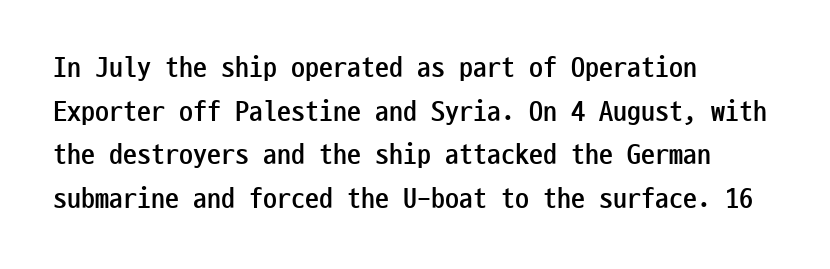
Q: Is the text bold? A: Yes.
Q: Is the text italic (slanted)? A: No, it is upright.
Q: Is the typeface a serif or a sans-serif typeface? A: Sans-serif.
Q: Is the text underlined? A: No.
Q: How is the paragraph aligned? A: Left-aligned.
Q: Is the spacing between letters normal or unusually wide? A: Normal.
Q: Is the spacing between lines tight, normal or loose? A: Normal.
Q: Width (condensed, normal, or wide)? A: Condensed.
Q: Stroke contrast? A: Low.
Q: x-height? A: Medium.
Q: Monospaced? A: Yes.
